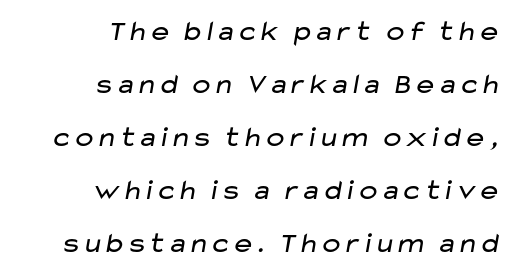
The image shows 29 px regular-weight, wide sans-serif type; set right-aligned, line spacing 1.83x, normal letter spacing, not underlined; low stroke contrast and a medium x-height.
